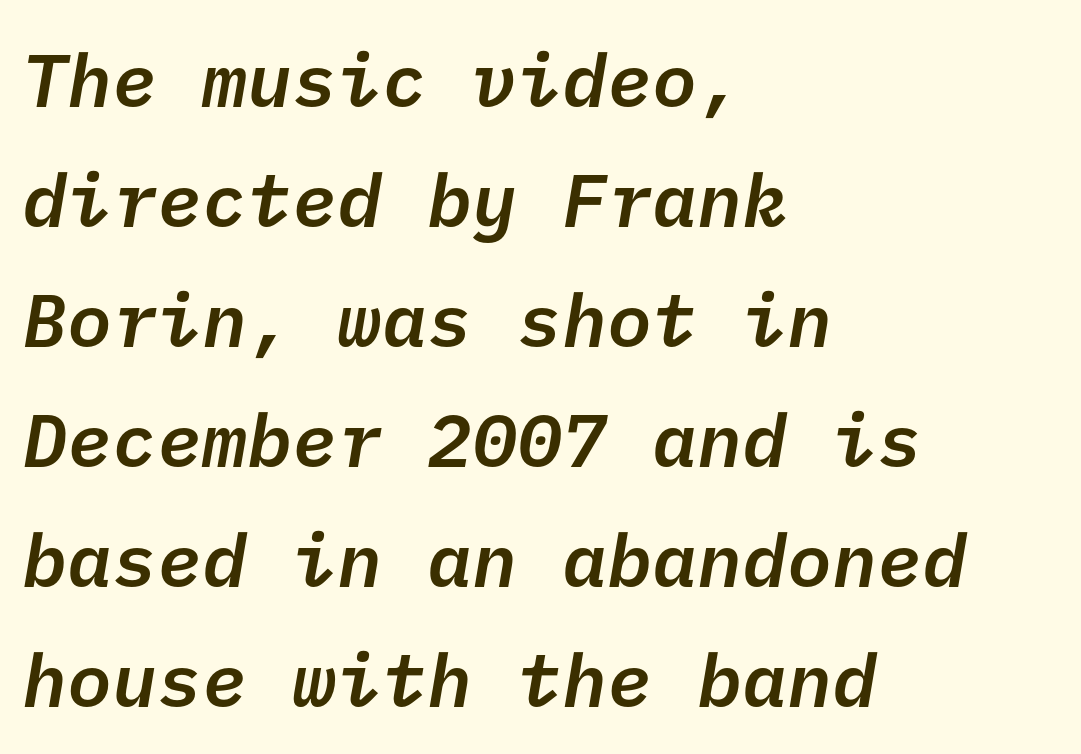
The image shows 75 px semibold sans-serif type; set left-aligned, normal line spacing (1.6x), normal letter spacing, not underlined; low stroke contrast and a medium x-height.
